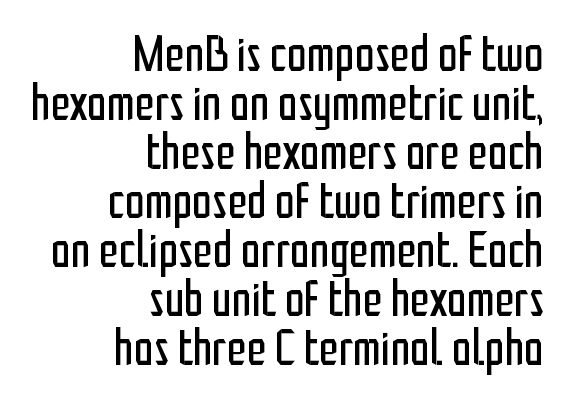
The image shows 50 px regular-weight, condensed sans-serif type, upright; set right-aligned, tight line spacing (0.98x), normal letter spacing, not underlined; low stroke contrast and a medium x-height.
